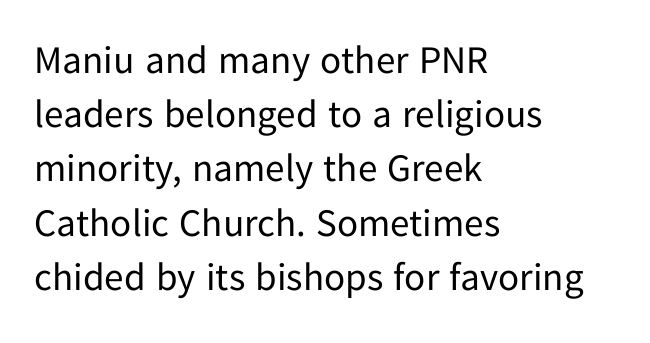
The font is comparable to plain body text, perhaps lighter. The baseline area is clear. Observe the absence of serifs on each vertical stroke in this sample. Think of a printed novel: that variable character pitch is what you see here. The axis of the letterforms is exactly vertical. Every row of glyphs begins at an identical x-position on the left.
